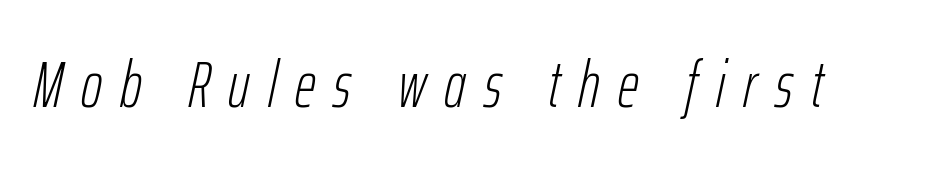
Q: Is the text bold? A: No.
Q: Is the text italic (slanted)? A: Yes, it leans right by about 12 degrees.
Q: Is the text underlined? A: No.
Q: Is the spacing between letters normal or unusually wide? A: Unusually wide.
Q: Width (condensed, normal, or wide)? A: Condensed.
Q: Stroke contrast? A: Low.
Q: x-height? A: Medium.
Q: Monospaced? A: No.
